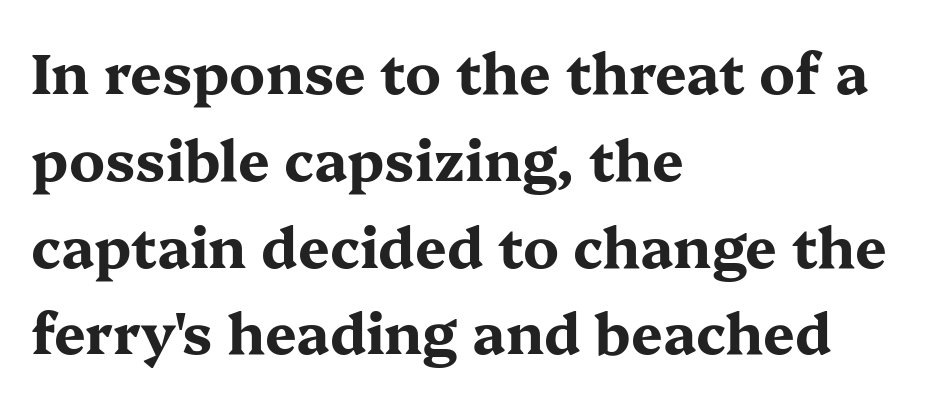
Q: Is the text bold? A: Yes.
Q: Is the text italic (slanted)? A: No, it is upright.
Q: Is the typeface a serif or a sans-serif typeface? A: Serif.
Q: Is the text underlined? A: No.
Q: How is the paragraph aligned? A: Left-aligned.
Q: Is the spacing between letters normal or unusually wide? A: Normal.
Q: Is the spacing between lines tight, normal or loose? A: Normal.
Q: Width (condensed, normal, or wide)? A: Wide.
Q: Stroke contrast? A: Medium.
Q: x-height? A: Medium.
Q: Monospaced? A: No.
